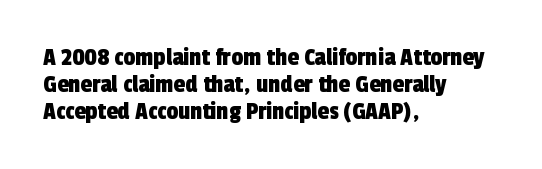
{"underline": "no", "align": "left", "line_spacing": "tight", "line_spacing_ratio": 1.03, "letter_spacing": "normal", "letter_spacing_em": 0.0, "glyph_px": 26}
